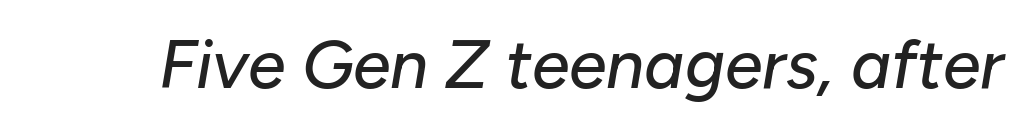
{"italic": "yes", "lean": "right", "slant_degrees": 10, "width": "normal", "stroke_contrast": "low", "x_height": "medium", "monospaced": "no", "underline": "no", "letter_spacing": "normal", "letter_spacing_em": 0.0, "glyph_px": 68}
